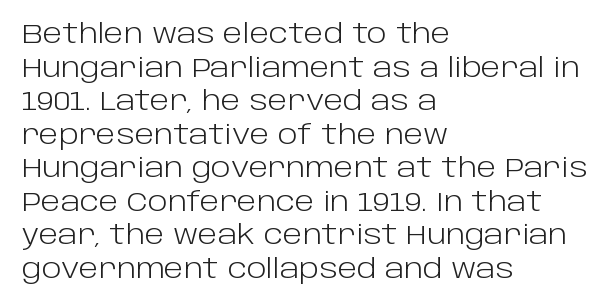
The image shows 26 px text type, upright; set left-aligned, normal line spacing (1.29x), normal letter spacing, not underlined.
